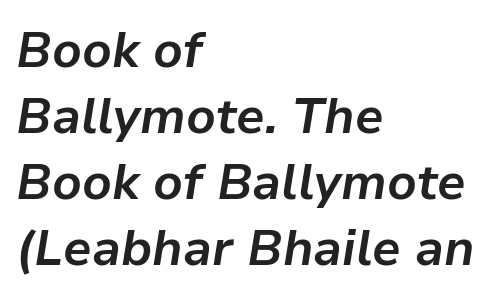
{"italic": "yes", "lean": "right", "slant_degrees": 9, "bold": "yes", "weight": "bold", "width": "normal", "stroke_contrast": "low", "x_height": "medium", "monospaced": "no", "underline": "no", "align": "left", "line_spacing": "normal", "line_spacing_ratio": 1.32, "letter_spacing": "normal", "letter_spacing_em": 0.0, "glyph_px": 50}
